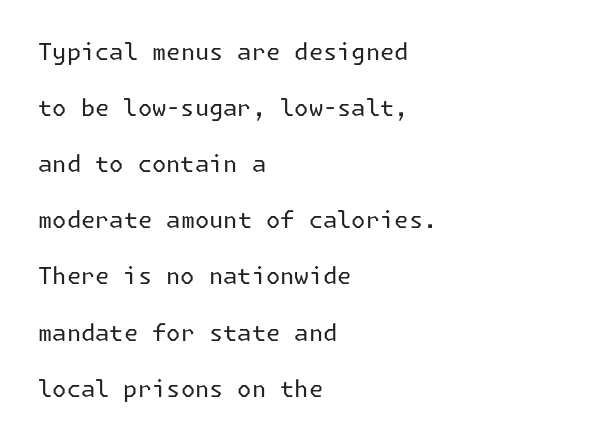
{"italic": "no", "bold": "no", "underline": "no", "align": "left", "line_spacing": "loose", "line_spacing_ratio": 2.44, "letter_spacing": "normal", "letter_spacing_em": 0.0, "glyph_px": 23}
